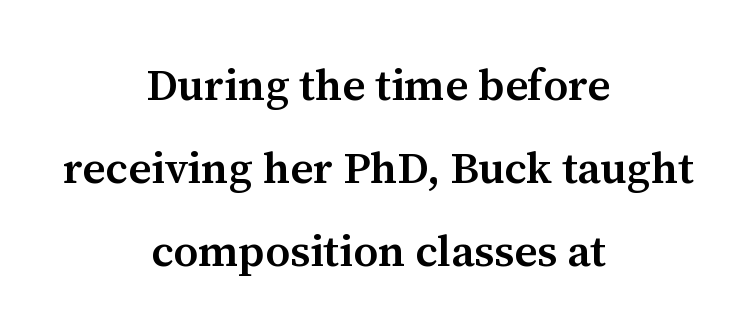
{"serif": "yes", "italic": "no", "bold": "semi", "weight": "semibold", "width": "normal", "stroke_contrast": "medium", "x_height": "medium", "monospaced": "no", "underline": "no", "align": "center", "line_spacing_ratio": 1.89, "letter_spacing": "normal", "letter_spacing_em": 0.0, "glyph_px": 44}
